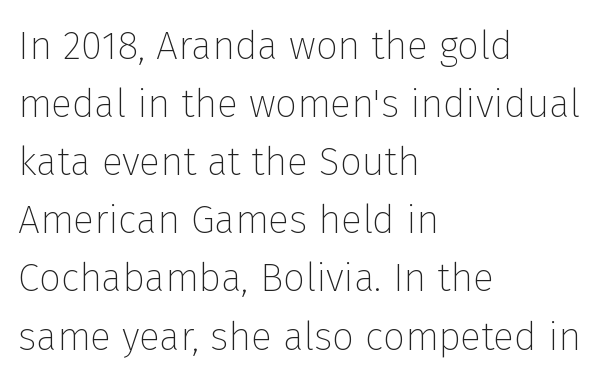
Q: Is the text bold? A: No.
Q: Is the text italic (slanted)? A: No, it is upright.
Q: Is the typeface a serif or a sans-serif typeface? A: Sans-serif.
Q: Is the text underlined? A: No.
Q: How is the paragraph aligned? A: Left-aligned.
Q: Is the spacing between letters normal or unusually wide? A: Normal.
Q: Is the spacing between lines tight, normal or loose? A: Normal.
Q: Width (condensed, normal, or wide)? A: Normal.
Q: Stroke contrast? A: Low.
Q: x-height? A: Medium.
Q: Monospaced? A: No.
